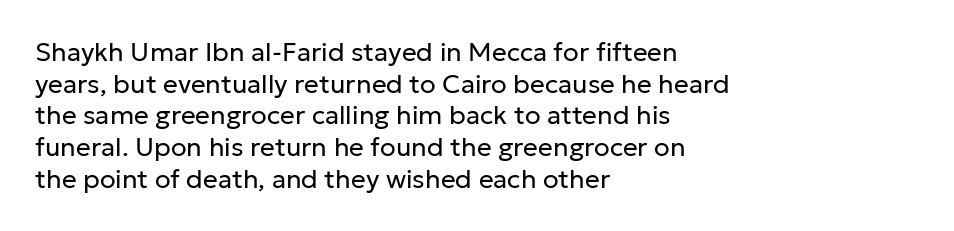
The image shows 26 px text type, upright; set left-aligned, line spacing 1.22x, normal letter spacing, not underlined.
